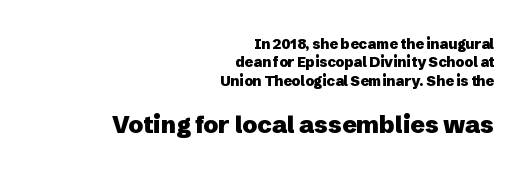
{"italic": "no", "bold": "yes", "underline": "no", "align": "right", "line_spacing": "normal", "line_spacing_ratio": 1.31, "letter_spacing": "normal", "letter_spacing_em": 0.0, "larger_block": "second", "size_ratio": 1.71, "glyph_px": 24}
